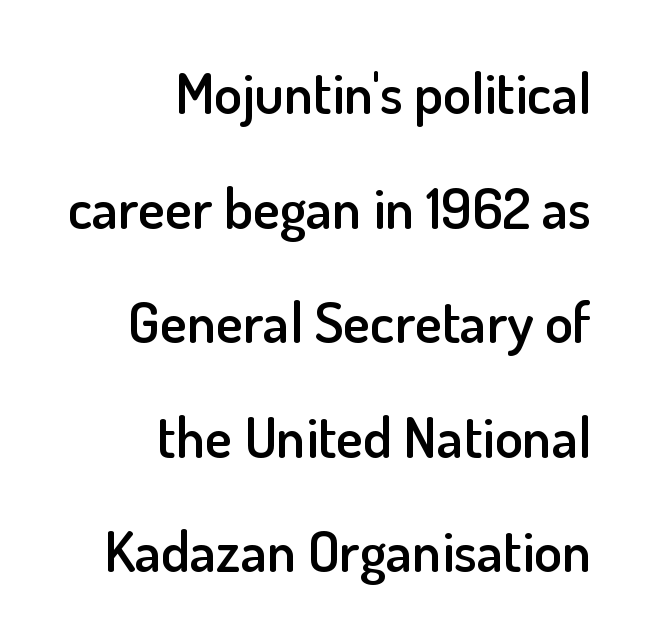
{"serif": "no", "italic": "no", "bold": "semi", "weight": "semibold", "width": "normal", "stroke_contrast": "low", "x_height": "small", "monospaced": "no", "underline": "no", "align": "right", "line_spacing": "loose", "line_spacing_ratio": 2.01, "letter_spacing": "normal", "letter_spacing_em": 0.0, "glyph_px": 57}
